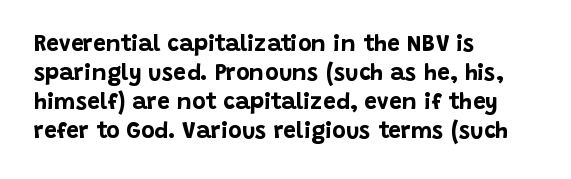
The image shows 23 px bold type, upright; set left-aligned, normal line spacing (1.26x), normal letter spacing, not underlined.
